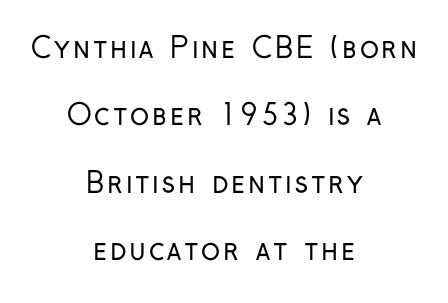
How would I describe the line gaps? Wide and relaxed. A typesetter would label this face a sans. Layout note: lines centered. Varying glyph widths throughout — classic text-font behaviour. Stroke thickness stays within the range of a standard reading face or lighter.
